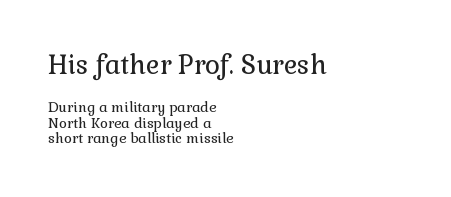
The image shows 26 px text type, upright; set left-aligned, tight line spacing (1.12x), normal letter spacing, not underlined; the first (top) block is 1.86x larger.
